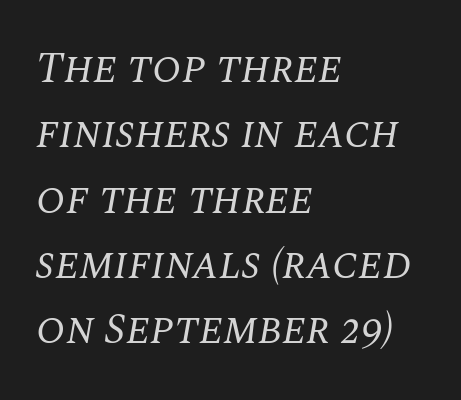
Q: Is the text bold? A: No.
Q: Is the text italic (slanted)? A: Yes, it leans right by about 10 degrees.
Q: Is the typeface a serif or a sans-serif typeface? A: Serif.
Q: Is the text underlined? A: No.
Q: How is the paragraph aligned? A: Left-aligned.
Q: Is the spacing between letters normal or unusually wide? A: Normal.
Q: Is the spacing between lines tight, normal or loose? A: Normal.
Q: Width (condensed, normal, or wide)? A: Normal.
Q: Stroke contrast? A: Medium.
Q: x-height? A: Large.
Q: Monospaced? A: No.
